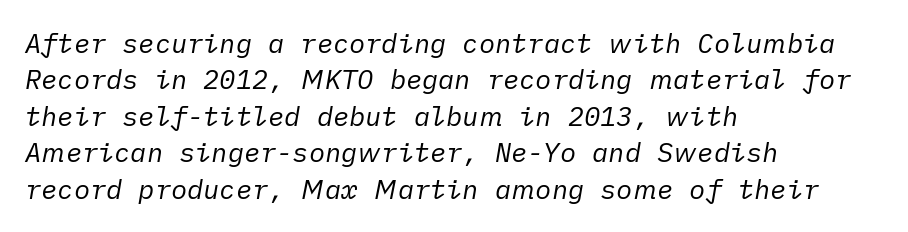
The image shows 27 px text type, italic (leaning right); set left-aligned, normal line spacing (1.35x), normal letter spacing, not underlined.
